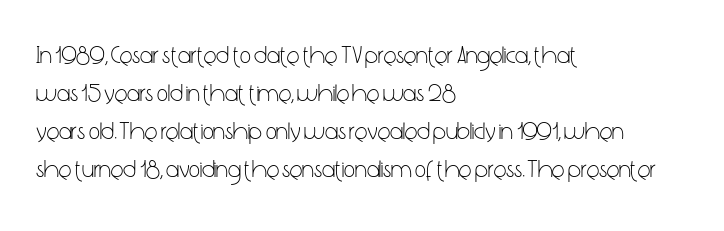
{"italic": "no", "bold": "no", "underline": "no", "align": "left", "line_spacing": "normal", "line_spacing_ratio": 1.59, "letter_spacing": "normal", "letter_spacing_em": 0.0, "glyph_px": 24}
